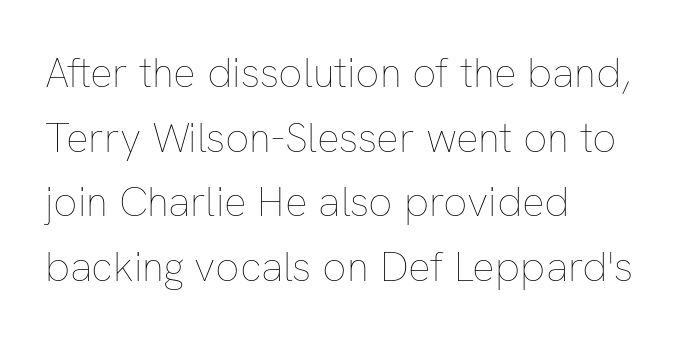
The image shows 42 px thin type, upright; set left-aligned, normal line spacing (1.54x), normal letter spacing, not underlined; low stroke contrast and a medium x-height.
